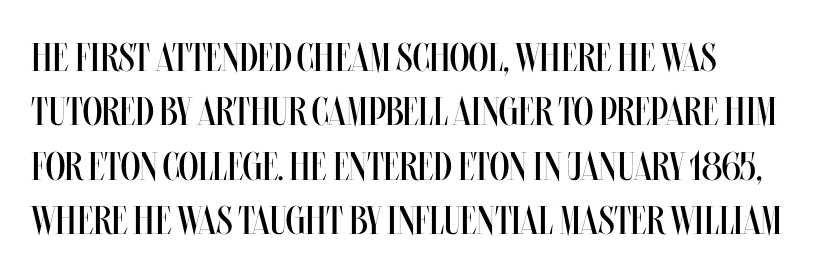
The image shows 40 px regular-weight, condensed type, upright; set left-aligned, normal line spacing (1.36x), normal letter spacing, not underlined; medium stroke contrast and a large x-height.
